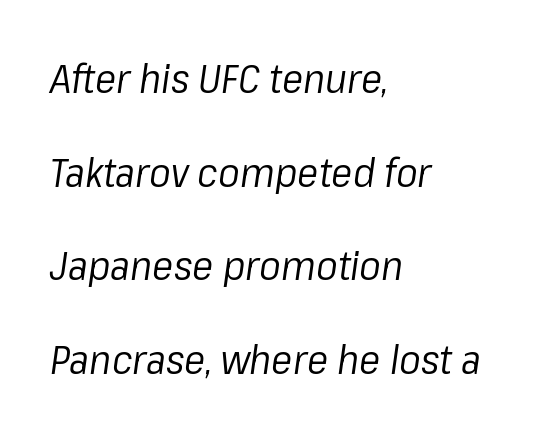
Q: Is the text bold? A: No.
Q: Is the text italic (slanted)? A: Yes, it leans right by about 8 degrees.
Q: Is the text underlined? A: No.
Q: How is the paragraph aligned? A: Left-aligned.
Q: Is the spacing between letters normal or unusually wide? A: Normal.
Q: Is the spacing between lines tight, normal or loose? A: Loose.
Q: Width (condensed, normal, or wide)? A: Normal.
Q: Stroke contrast? A: Low.
Q: x-height? A: Medium.
Q: Monospaced? A: No.
